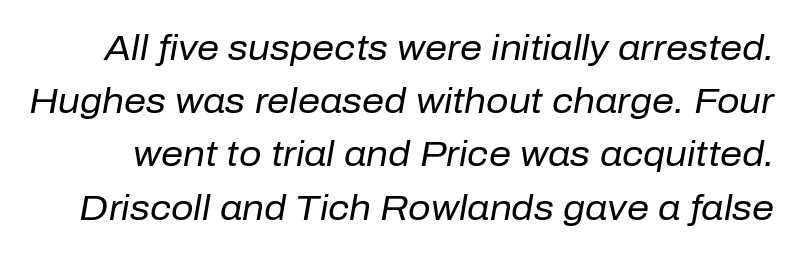
The image shows 35 px regular-weight type, italic (leaning right); set normal line spacing (1.52x), normal letter spacing, not underlined; low stroke contrast and a medium x-height.
